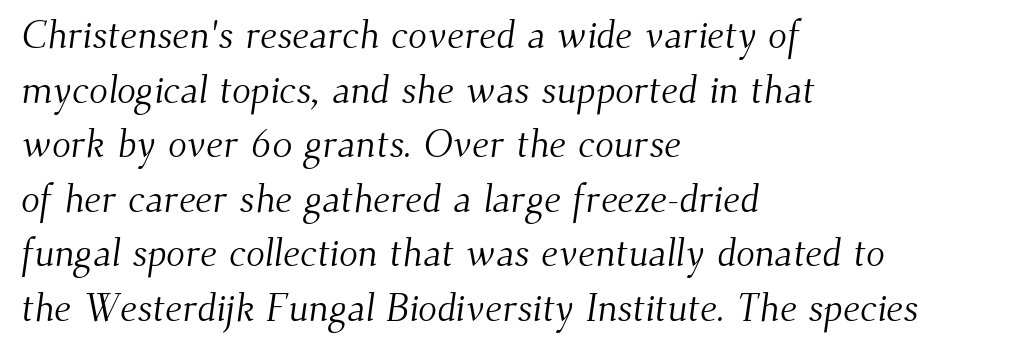
No chunkiness to these letters — they're not bold. The text was rendered using a seriffed face with decorative stroke endings. The rows are spaced the way most documents space them. Leftover space on each line is placed entirely after the last word.
